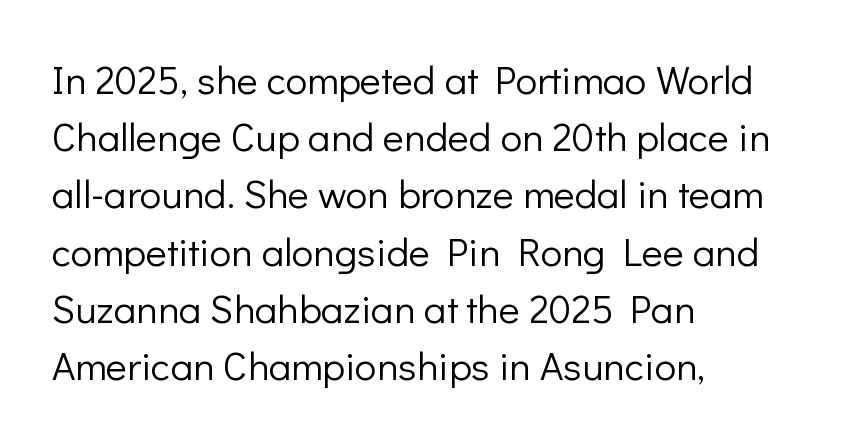
Q: Is the text bold? A: No.
Q: Is the text italic (slanted)? A: No, it is upright.
Q: Is the typeface a serif or a sans-serif typeface? A: Sans-serif.
Q: Is the text underlined? A: No.
Q: How is the paragraph aligned? A: Left-aligned.
Q: Is the spacing between letters normal or unusually wide? A: Normal.
Q: Is the spacing between lines tight, normal or loose? A: Normal.
Q: Width (condensed, normal, or wide)? A: Normal.
Q: Stroke contrast? A: Low.
Q: x-height? A: Medium.
Q: Monospaced? A: No.
